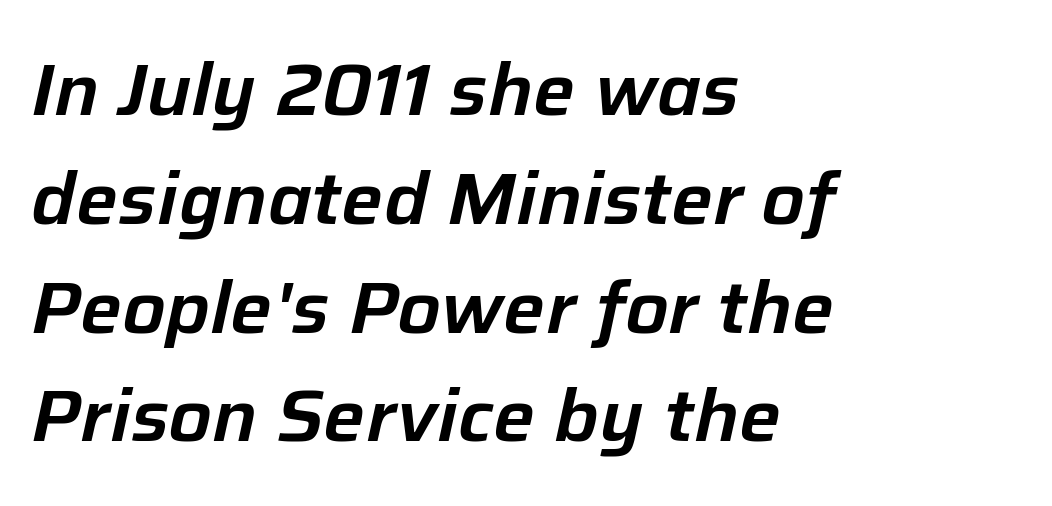
The image shows 74 px text type, italic (leaning right); set left-aligned, normal line spacing (1.47x), normal letter spacing, not underlined; low stroke contrast and a medium x-height.
